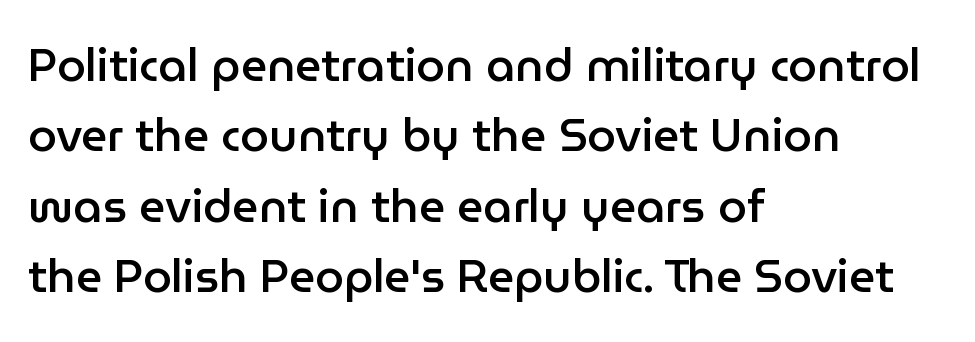
The image shows 46 px semibold sans-serif type, upright; set left-aligned, normal line spacing (1.53x), normal letter spacing, not underlined; low stroke contrast and a medium x-height.
